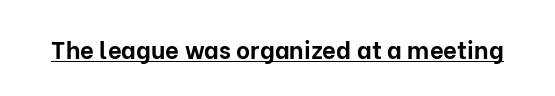
Students, observe the line beneath the letters — that is underlining. Upright lettering throughout. Summary of weight: heavy, a full bold. Here the glyphs are tracked normally, forming tight word shapes.
